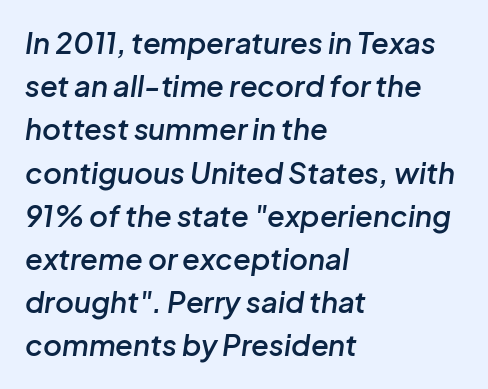
The image shows 29 px semibold type, italic (leaning right); set left-aligned, normal line spacing (1.49x), normal letter spacing, not underlined; low stroke contrast and a medium x-height.
